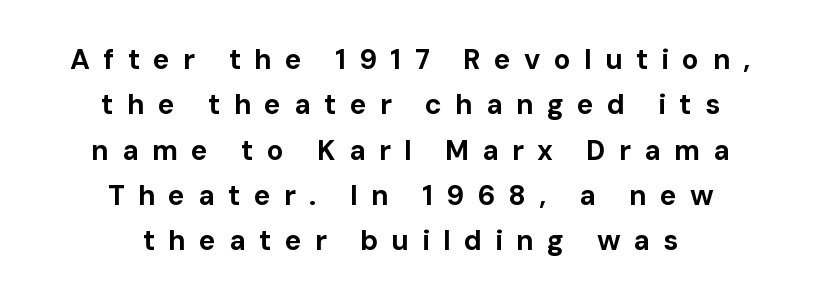
This rendering employs a face without finishing strokes, i.e., a sans-serif. Posture: straight, roman, zero tilt. The paragraph has two soft edges and a firm central axis. Type without underlining. Emphasis by weight is at full strength: bold. Letter spacing: wide.
